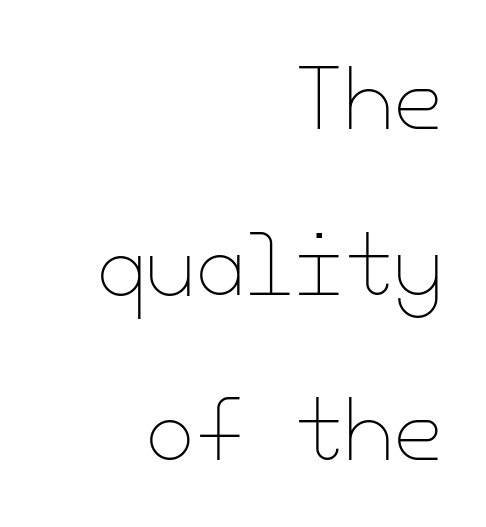
Q: Is the text bold? A: No.
Q: Is the text italic (slanted)? A: No, it is upright.
Q: Is the text underlined? A: No.
Q: How is the paragraph aligned? A: Right-aligned.
Q: Is the spacing between letters normal or unusually wide? A: Normal.
Q: Is the spacing between lines tight, normal or loose? A: Loose.
Q: Width (condensed, normal, or wide)? A: Normal.
Q: Stroke contrast? A: Low.
Q: x-height? A: Small.
